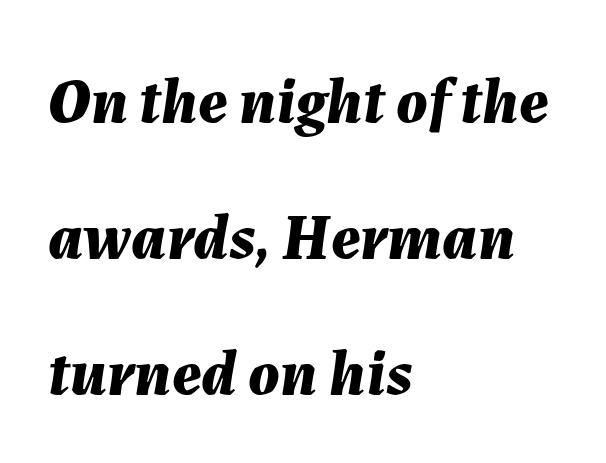
The image shows 65 px bold type, italic (leaning right); set left-aligned, loose line spacing (2.09x), normal letter spacing, not underlined; medium stroke contrast and a medium x-height.
